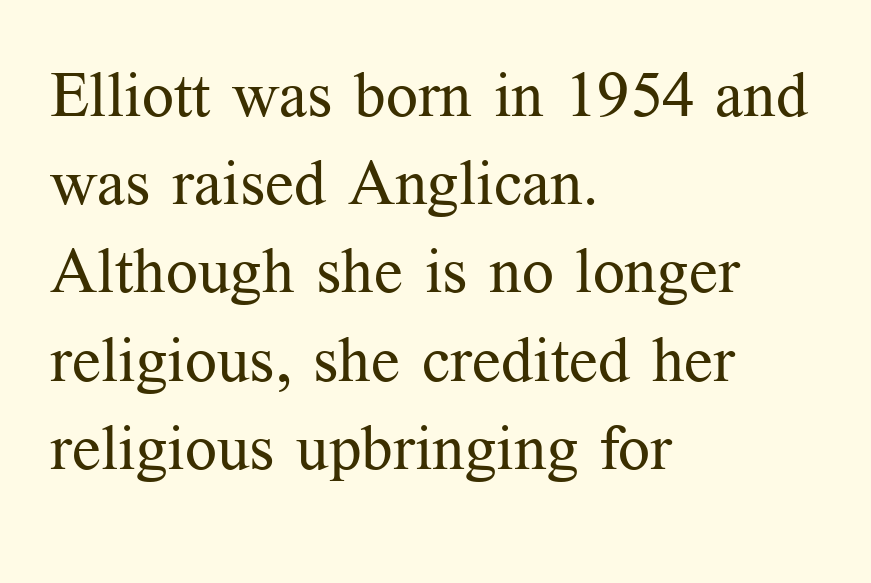
When letters stand straight like this, we call the style roman or upright. Each row of text sits above clean, open space. The letters advance in unequal steps, a hallmark of proportional type. The letters sit at their default tracking, neither squeezed nor spread. In terms of letterform style, serifs are clearly present.
